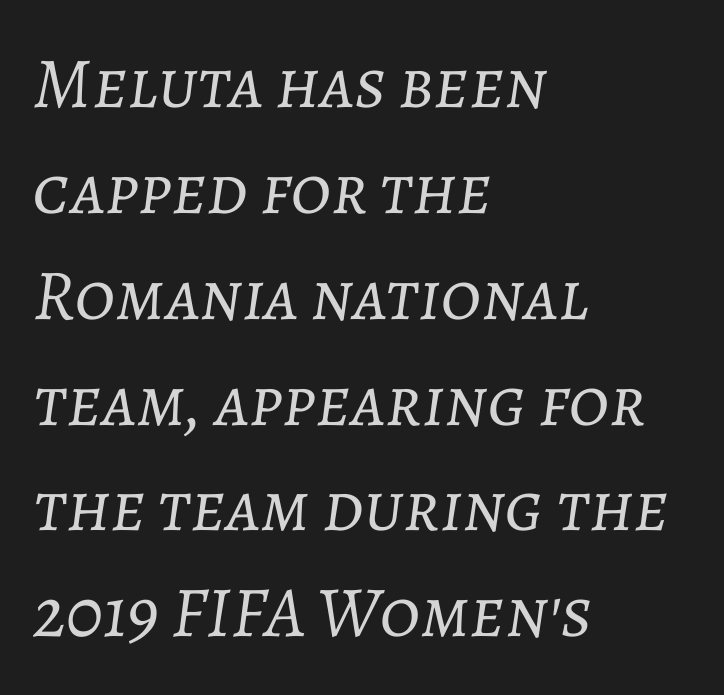
{"italic": "yes", "lean": "right", "slant_degrees": 7, "bold": "no", "weight": "light", "width": "normal", "stroke_contrast": "low", "x_height": "medium", "monospaced": "no", "underline": "no", "align": "left", "line_spacing": "normal", "line_spacing_ratio": 1.47, "letter_spacing": "normal", "letter_spacing_em": 0.0, "glyph_px": 72}
